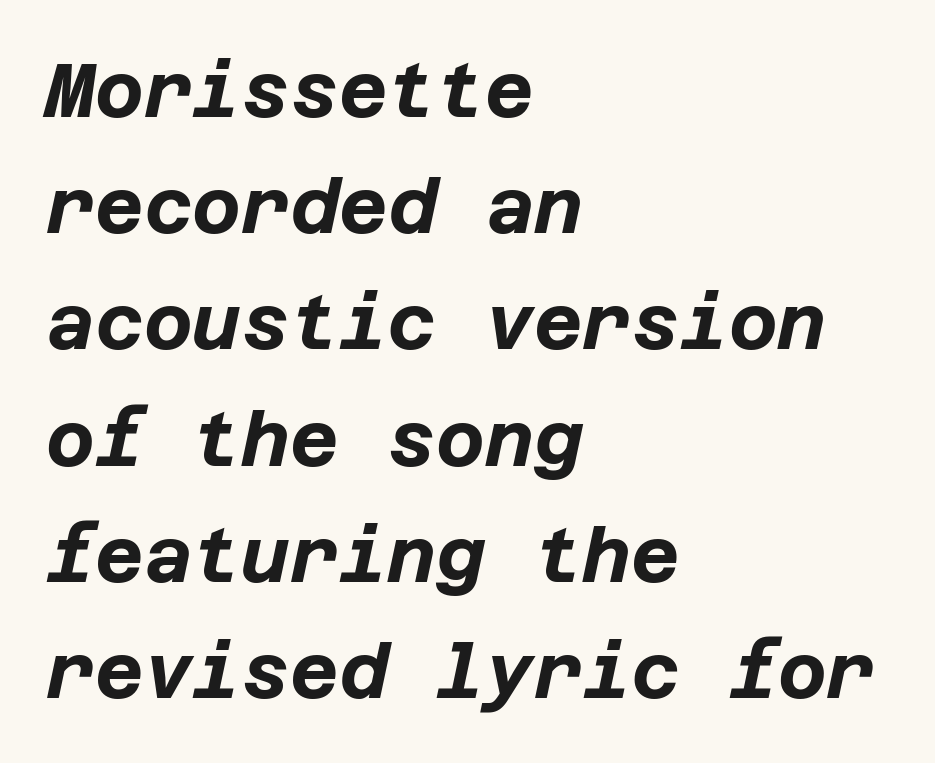
{"italic": "yes", "lean": "right", "slant_degrees": 12, "bold": "yes", "weight": "bold", "width": "normal", "stroke_contrast": "low", "x_height": "large", "underline": "no", "align": "left", "line_spacing": "normal", "line_spacing_ratio": 1.55, "letter_spacing": "normal", "letter_spacing_em": 0.0, "glyph_px": 75}
